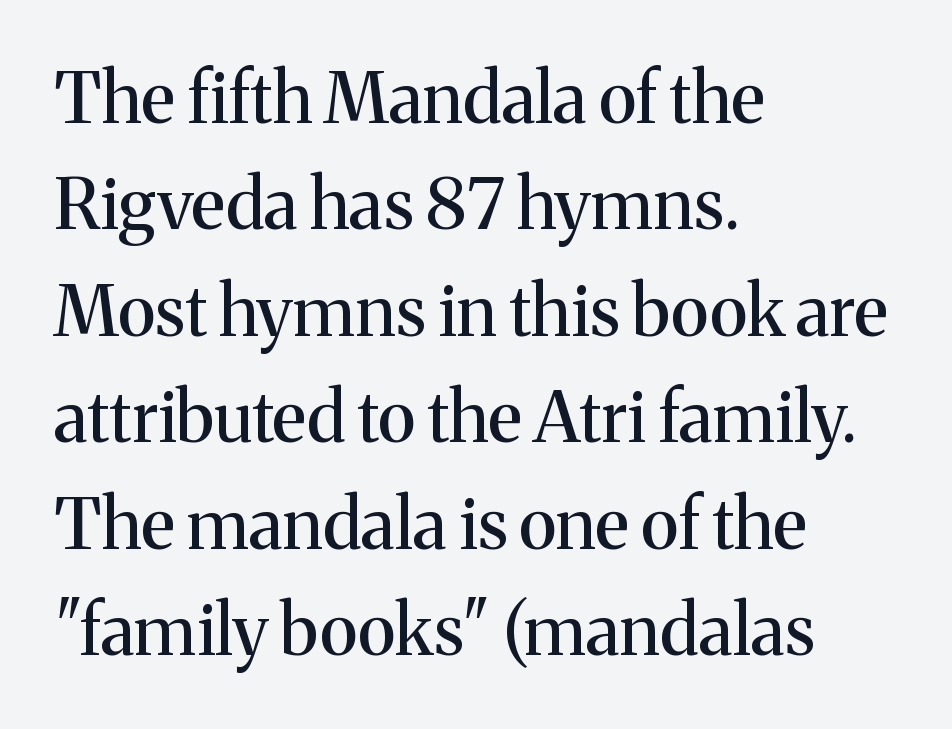
{"serif": "yes", "italic": "no", "width": "normal", "stroke_contrast": "medium", "x_height": "medium", "monospaced": "no", "underline": "no", "align": "left", "line_spacing": "normal", "line_spacing_ratio": 1.52, "letter_spacing": "normal", "letter_spacing_em": 0.0, "glyph_px": 70}
